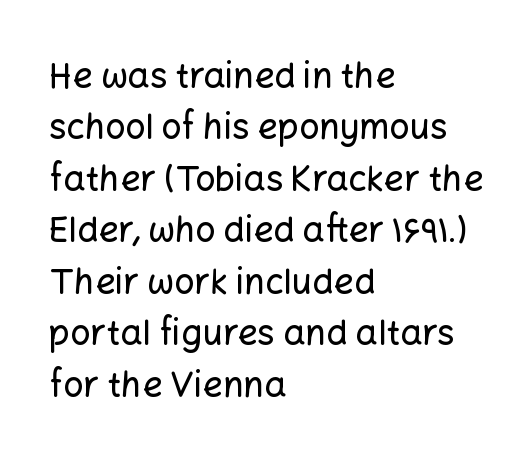
Q: Is the text italic (slanted)? A: No, it is upright.
Q: Is the typeface a serif or a sans-serif typeface? A: Sans-serif.
Q: Is the text underlined? A: No.
Q: How is the paragraph aligned? A: Left-aligned.
Q: Is the spacing between letters normal or unusually wide? A: Normal.
Q: Is the spacing between lines tight, normal or loose? A: Normal.
Q: Width (condensed, normal, or wide)? A: Normal.
Q: Stroke contrast? A: Low.
Q: x-height? A: Medium.
Q: Monospaced? A: No.
